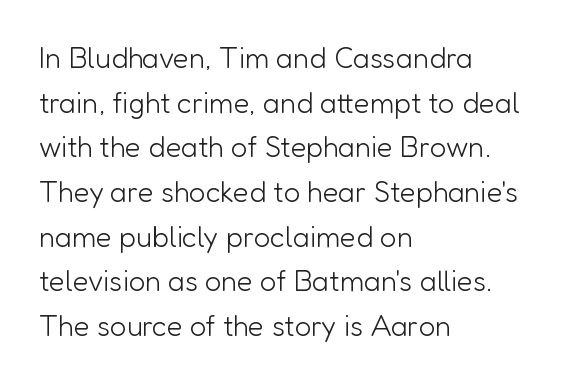
Q: Is the text bold? A: No.
Q: Is the text italic (slanted)? A: No, it is upright.
Q: Is the typeface a serif or a sans-serif typeface? A: Sans-serif.
Q: Is the text underlined? A: No.
Q: How is the paragraph aligned? A: Left-aligned.
Q: Is the spacing between letters normal or unusually wide? A: Normal.
Q: Is the spacing between lines tight, normal or loose? A: Normal.
Q: Width (condensed, normal, or wide)? A: Normal.
Q: Stroke contrast? A: Low.
Q: x-height? A: Medium.
Q: Monospaced? A: No.
